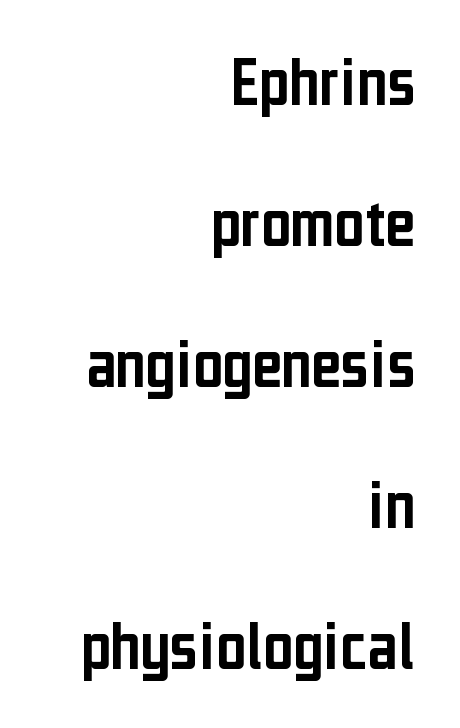
Stroke terminals: plain, sans-serif. Do the characters align in a grid? No, the font is proportional. Is there any slant? The stems are plumb. Each word holds together tightly as a unit, with standard inter-letter gaps.
